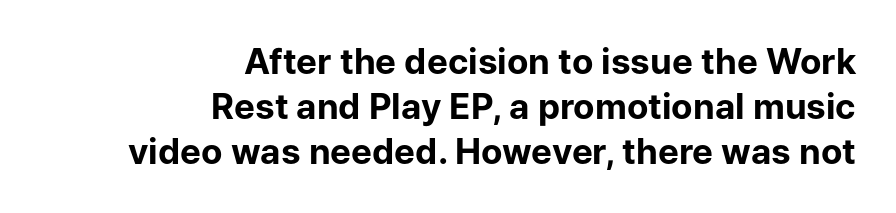
The image shows 35 px bold sans-serif type, upright; set right-aligned, normal line spacing (1.28x), normal letter spacing, not underlined; low stroke contrast and a medium x-height.
